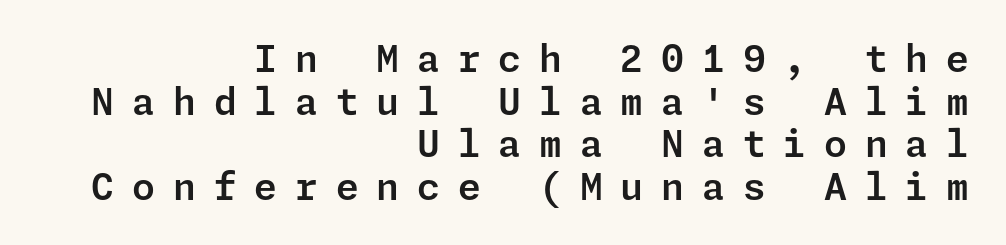
Look at the tracking — it's clearly loosened, letters drifting apart. The zone under the glyphs is completely vacant. Are there feet on the stems? There aren't — it's a sans. It's the straight-up-and-down kind of type.
